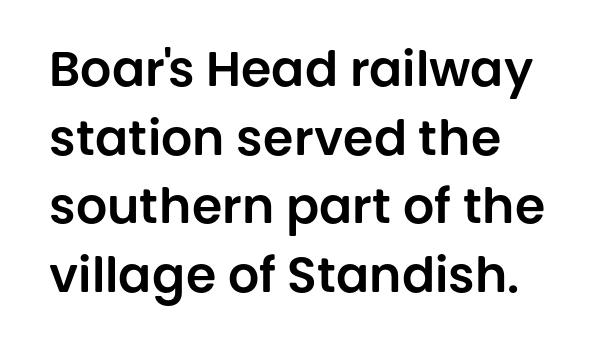
The image shows 49 px sans-serif type, upright; set left-aligned, normal line spacing (1.4x), normal letter spacing, not underlined; low stroke contrast and a large x-height.
